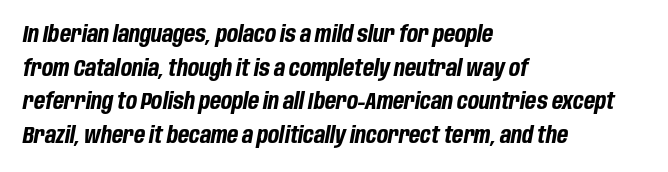
{"italic": "yes", "lean": "right", "slant_degrees": 10, "bold": "yes", "underline": "no", "align": "left", "line_spacing": "normal", "line_spacing_ratio": 1.46, "letter_spacing": "normal", "letter_spacing_em": 0.0, "glyph_px": 23}
